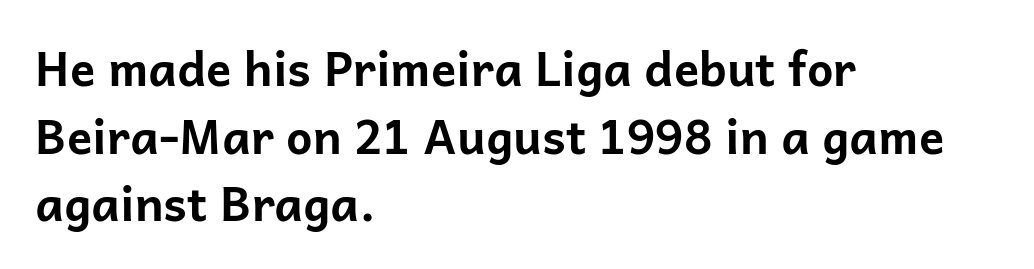
Q: Is the text bold? A: Yes.
Q: Is the text italic (slanted)? A: No, it is upright.
Q: Is the typeface a serif or a sans-serif typeface? A: Sans-serif.
Q: Is the text underlined? A: No.
Q: How is the paragraph aligned? A: Left-aligned.
Q: Is the spacing between letters normal or unusually wide? A: Normal.
Q: Is the spacing between lines tight, normal or loose? A: Normal.
Q: Width (condensed, normal, or wide)? A: Normal.
Q: Stroke contrast? A: Low.
Q: x-height? A: Medium.
Q: Monospaced? A: No.
